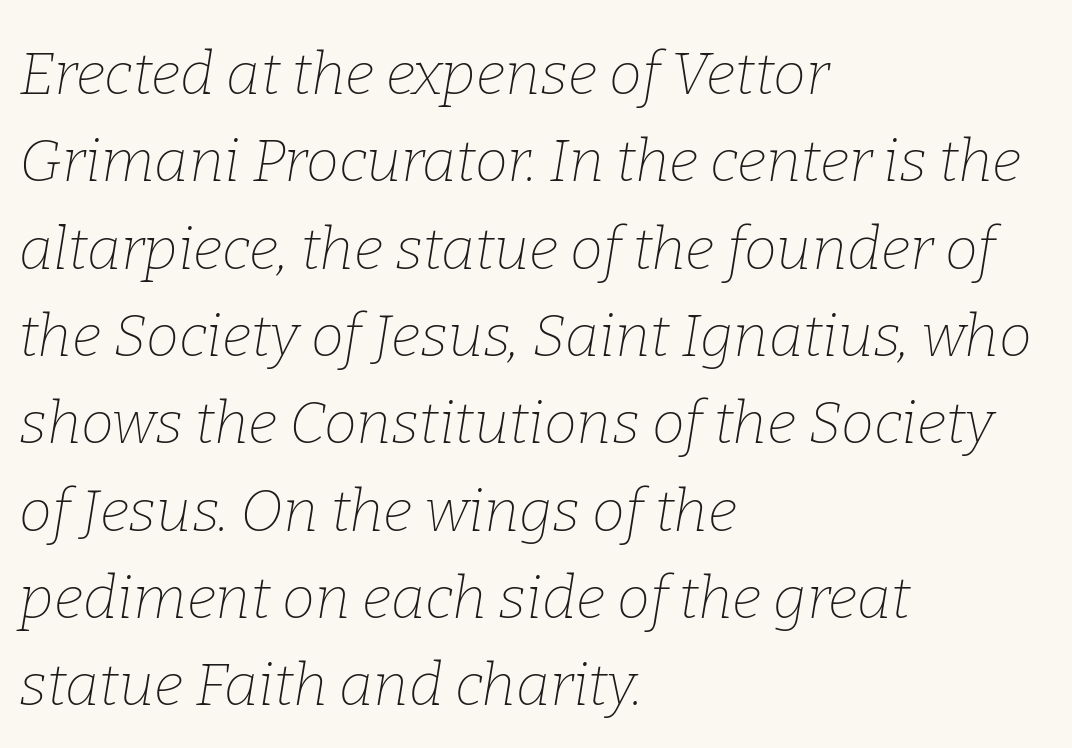
The image shows 59 px thin serif type, italic (leaning right); set left-aligned, normal line spacing (1.48x), normal letter spacing, not underlined; low stroke contrast and a medium x-height.
